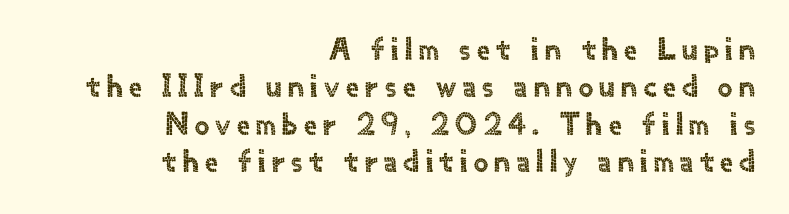
{"serif": "no", "italic": "no", "width": "normal", "x_height": "small", "monospaced": "no", "underline": "no", "align": "right", "line_spacing_ratio": 1.17, "letter_spacing": "wide", "letter_spacing_em": 0.2, "glyph_px": 32}
